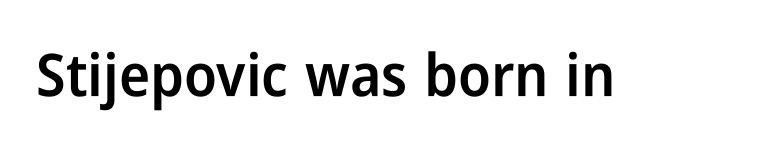
Ascenders rise straight up at ninety degrees. The passage shown has conventional tracking throughout. A typesetter would label this face a sans. A bare baseline throughout the passage. The letters are semibold — heavier than regular but short of a full bold. The passage shown is typed in a proportional face where columns would drift.
